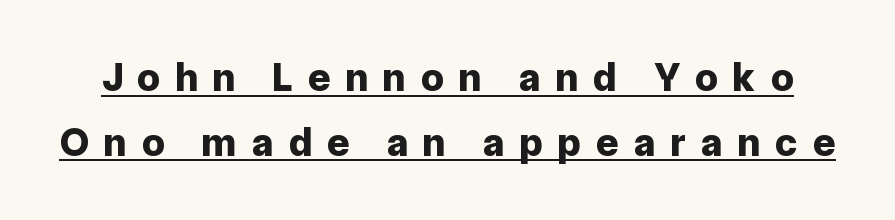
Q: Is the text bold? A: Yes.
Q: Is the text italic (slanted)? A: No, it is upright.
Q: Is the typeface a serif or a sans-serif typeface? A: Sans-serif.
Q: Is the text underlined? A: Yes.
Q: Is the spacing between letters normal or unusually wide? A: Unusually wide.
Q: Is the spacing between lines tight, normal or loose? A: Normal.
Q: Width (condensed, normal, or wide)? A: Normal.
Q: Stroke contrast? A: Low.
Q: x-height? A: Medium.
Q: Monospaced? A: No.
